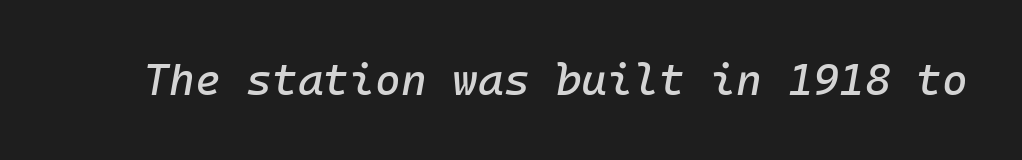
Q: Is the text italic (slanted)? A: Yes, it leans right by about 10 degrees.
Q: Is the text underlined? A: No.
Q: Is the spacing between letters normal or unusually wide? A: Normal.
Q: Width (condensed, normal, or wide)? A: Normal.
Q: Stroke contrast? A: Low.
Q: x-height? A: Medium.
